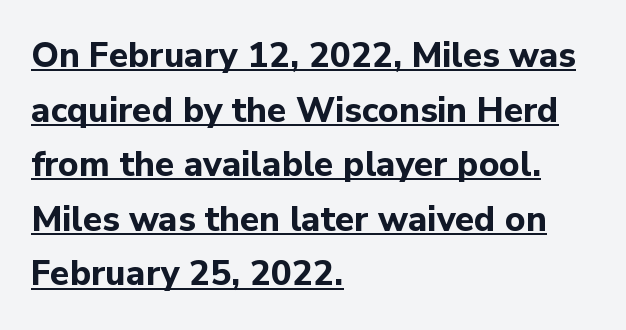
{"serif": "no", "italic": "no", "bold": "yes", "weight": "bold", "width": "normal", "stroke_contrast": "low", "x_height": "medium", "monospaced": "no", "underline": "yes", "align": "left", "line_spacing": "normal", "line_spacing_ratio": 1.56, "letter_spacing": "normal", "letter_spacing_em": 0.0, "glyph_px": 35}
